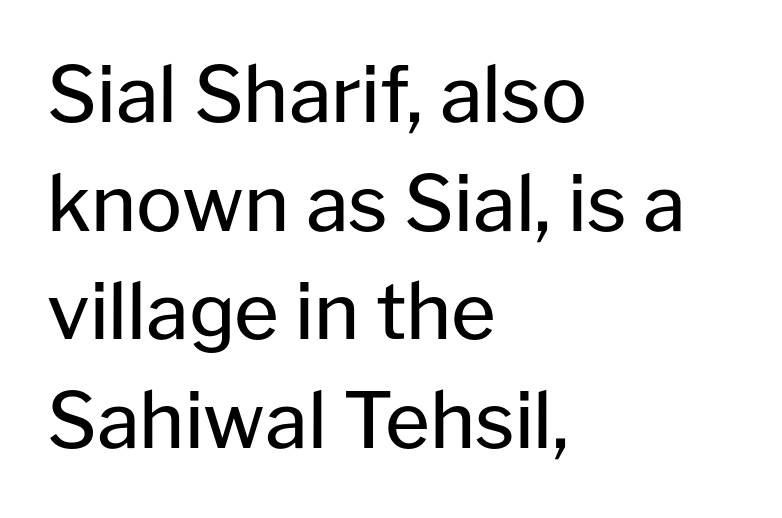
Q: Is the text bold? A: No.
Q: Is the text italic (slanted)? A: No, it is upright.
Q: Is the typeface a serif or a sans-serif typeface? A: Sans-serif.
Q: Is the text underlined? A: No.
Q: How is the paragraph aligned? A: Left-aligned.
Q: Is the spacing between letters normal or unusually wide? A: Normal.
Q: Is the spacing between lines tight, normal or loose? A: Normal.
Q: Width (condensed, normal, or wide)? A: Normal.
Q: Stroke contrast? A: Low.
Q: x-height? A: Medium.
Q: Monospaced? A: No.
